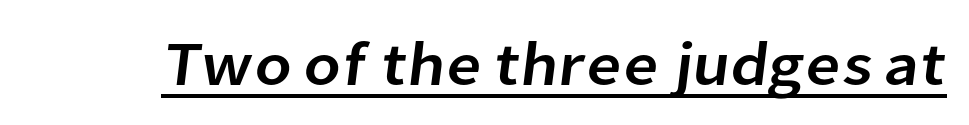
The image shows 62 px sans-serif type; set normal letter spacing, underlined; low stroke contrast and a medium x-height.
